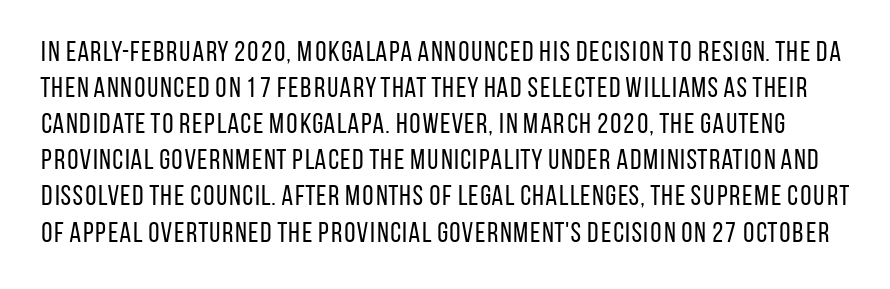
{"serif": "no", "italic": "no", "bold": "no", "weight": "regular", "width": "condensed", "stroke_contrast": "low", "x_height": "large", "monospaced": "no", "underline": "no", "line_spacing": "normal", "line_spacing_ratio": 1.29, "letter_spacing": "normal", "letter_spacing_em": 0.0, "glyph_px": 28}
